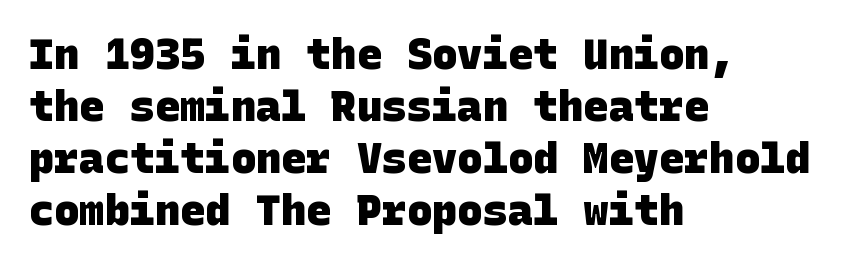
{"serif": "no", "bold": "yes", "weight": "heavy", "width": "normal", "stroke_contrast": "low", "x_height": "large", "underline": "no", "align": "left", "line_spacing_ratio": 1.24, "letter_spacing": "normal", "letter_spacing_em": 0.0, "glyph_px": 42}
